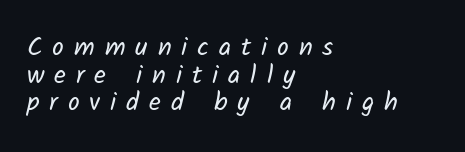
The type is letterspaced generously, with wide tracking. This rendering features lettering with no underline. Does the copy run flush right? No — it runs flush left. How would I describe the line gaps? Narrow and economical. Counters stay open thanks to moderate or lighter strokes.
